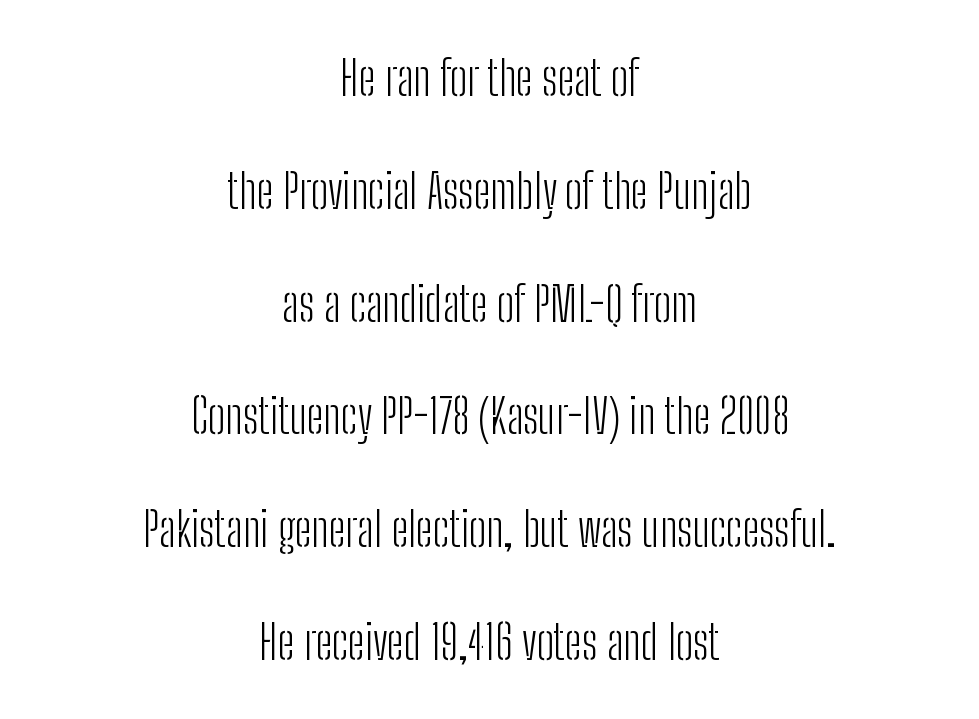
{"serif": "no", "italic": "no", "bold": "no", "weight": "light", "width": "condensed", "stroke_contrast": "low", "x_height": "medium", "monospaced": "no", "underline": "no", "align": "center", "line_spacing": "loose", "line_spacing_ratio": 2.35, "letter_spacing": "normal", "letter_spacing_em": 0.0, "glyph_px": 48}
